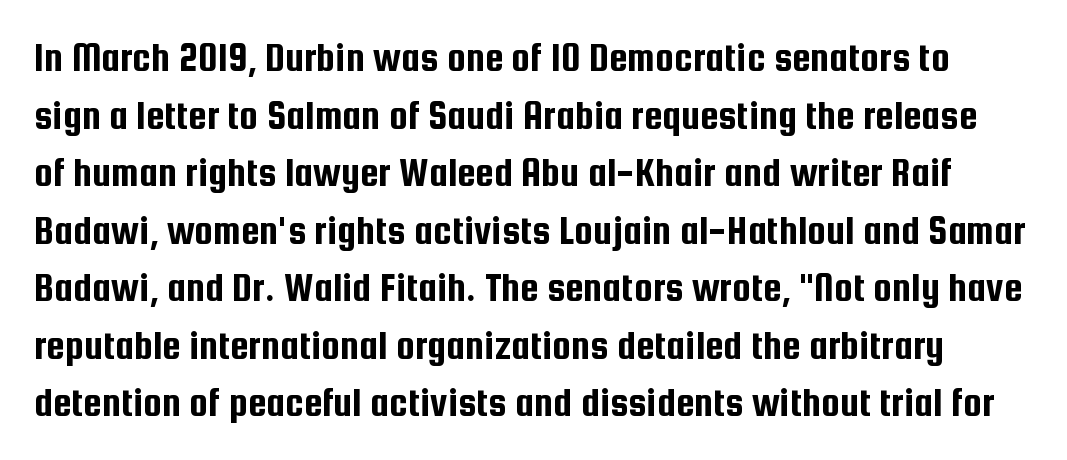
{"serif": "no", "italic": "no", "width": "condensed", "stroke_contrast": "low", "x_height": "medium", "monospaced": "no", "underline": "no", "line_spacing": "normal", "line_spacing_ratio": 1.37, "letter_spacing": "normal", "letter_spacing_em": 0.0, "glyph_px": 42}
